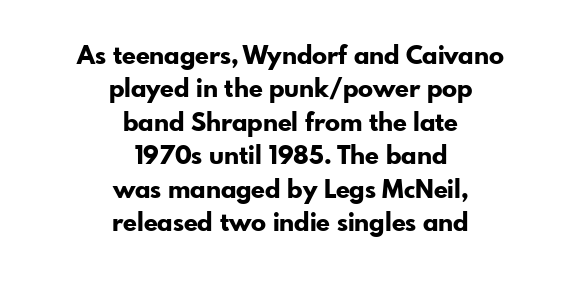
{"italic": "no", "bold": "yes", "underline": "no", "align": "center", "line_spacing": "normal", "line_spacing_ratio": 1.34, "letter_spacing": "normal", "letter_spacing_em": 0.0, "glyph_px": 25}
